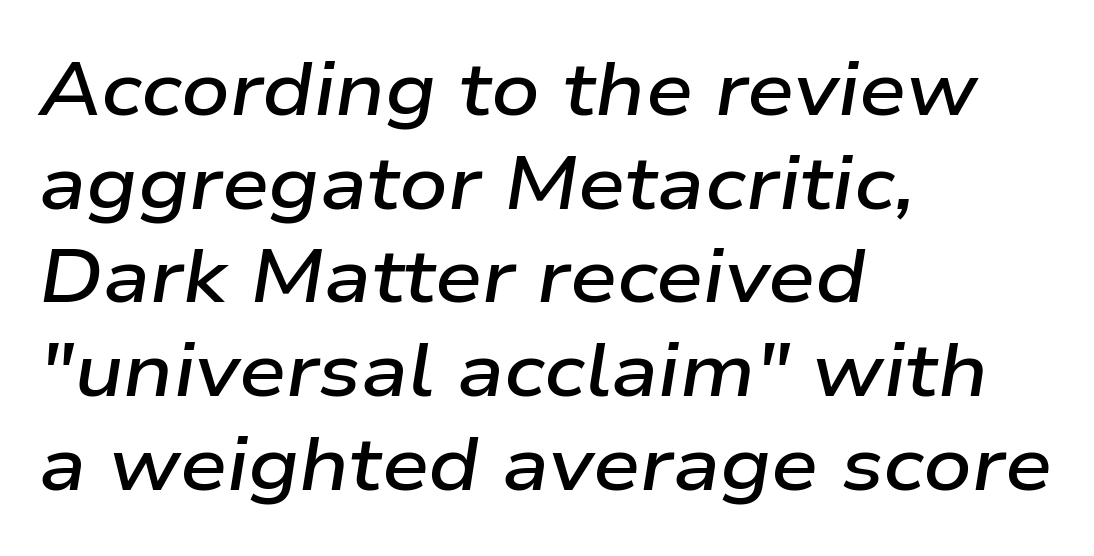
{"italic": "yes", "lean": "right", "slant_degrees": 9, "bold": "semi", "weight": "semibold", "width": "wide", "stroke_contrast": "low", "x_height": "medium", "monospaced": "no", "underline": "no", "align": "left", "line_spacing": "normal", "line_spacing_ratio": 1.25, "letter_spacing": "normal", "letter_spacing_em": 0.0, "glyph_px": 75}
